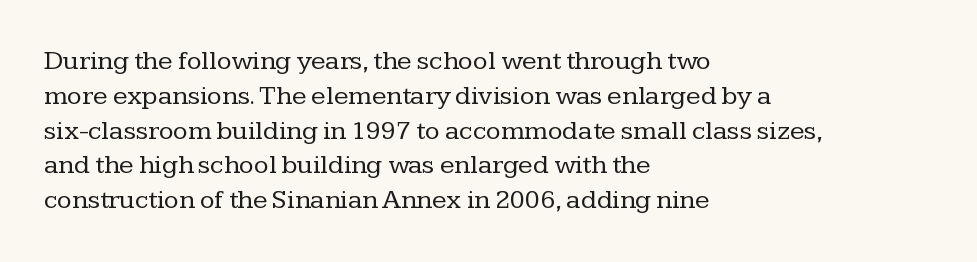
{"italic": "no", "bold": "no", "underline": "no", "align": "left", "line_spacing": "normal", "line_spacing_ratio": 1.29, "letter_spacing": "normal", "letter_spacing_em": 0.0, "glyph_px": 27}
